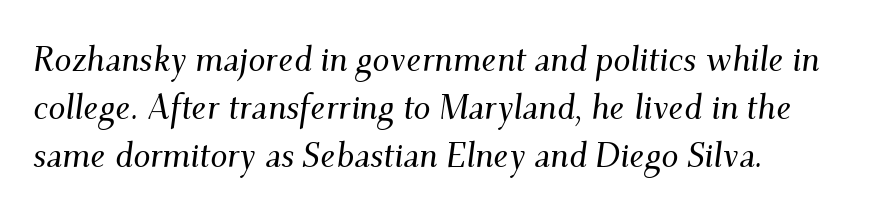
One glance says typical: line gaps are just what's usual. A bare baseline throughout the passage. Each letter's strokes conclude with small projecting serifs. Inter-character spacing is left at the font's built-in metrics. This is oblique type, the kind used for emphasis or titles. Looks like regular typesetting: each glyph gets only the width it needs.
